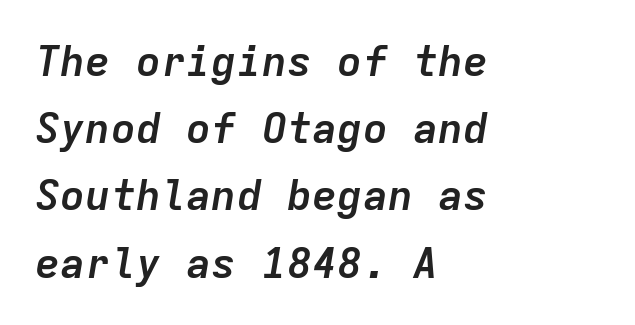
Is there much room between lines? A standard amount, neither cramped nor airy. Characters follow at the spacing the type designer built in. Looks like terminal output: every glyph gets an equal slot. Characters are canted at an angle relative to the baseline's perpendicular.
